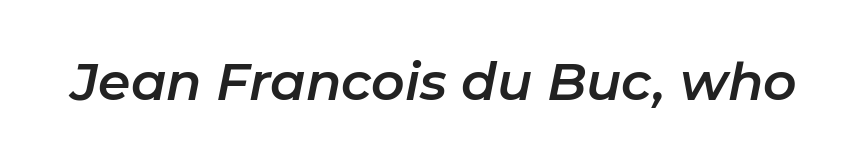
{"italic": "yes", "lean": "right", "slant_degrees": 11, "width": "normal", "stroke_contrast": "low", "x_height": "medium", "monospaced": "no", "underline": "no", "letter_spacing": "normal", "letter_spacing_em": 0.0, "glyph_px": 52}
